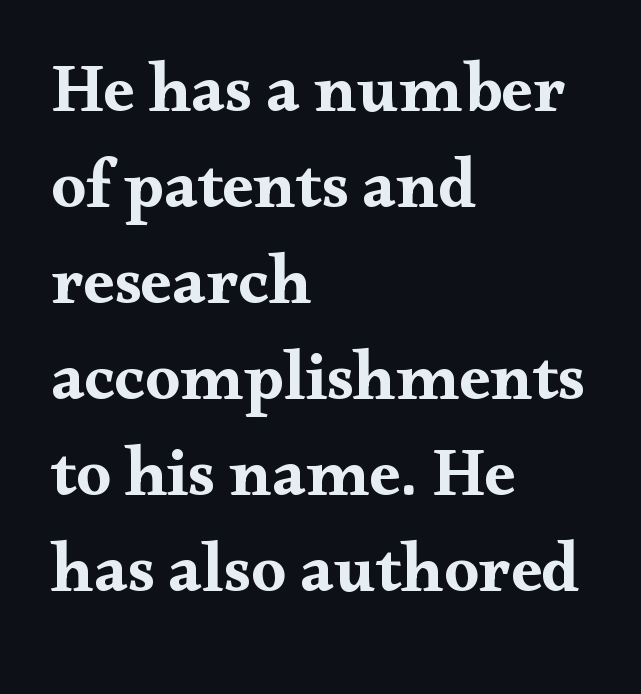
{"serif": "yes", "italic": "no", "bold": "yes", "weight": "bold", "width": "wide", "stroke_contrast": "medium", "x_height": "small", "monospaced": "no", "underline": "no", "align": "left", "line_spacing": "normal", "line_spacing_ratio": 1.39, "letter_spacing": "normal", "letter_spacing_em": 0.0, "glyph_px": 69}
